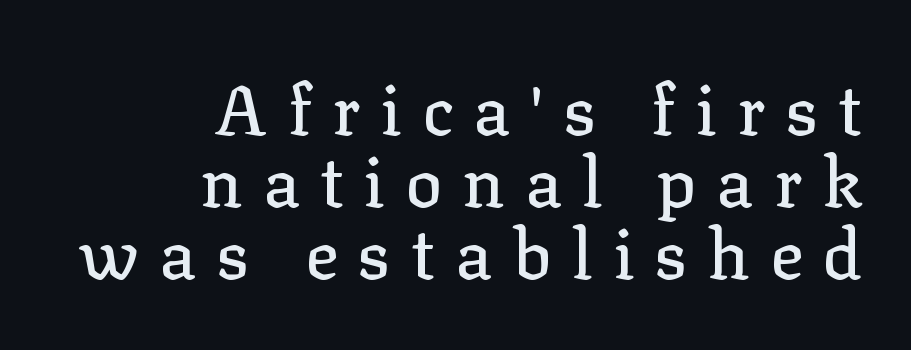
Q: Is the text italic (slanted)? A: No, it is upright.
Q: Is the typeface a serif or a sans-serif typeface? A: Serif.
Q: Is the text underlined? A: No.
Q: How is the paragraph aligned? A: Right-aligned.
Q: Is the spacing between letters normal or unusually wide? A: Unusually wide.
Q: Is the spacing between lines tight, normal or loose? A: Tight.
Q: Width (condensed, normal, or wide)? A: Normal.
Q: Stroke contrast? A: Low.
Q: x-height? A: Medium.
Q: Monospaced? A: No.
